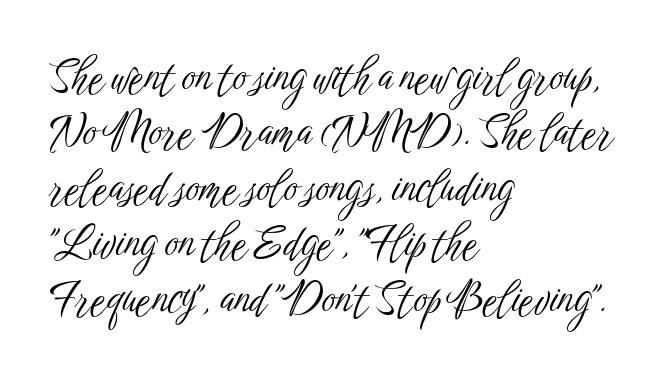
Q: Is the text bold? A: No.
Q: Is the text italic (slanted)? A: Yes.
Q: Is the typeface a serif or a sans-serif typeface? A: Sans-serif.
Q: Is the text underlined? A: No.
Q: How is the paragraph aligned? A: Left-aligned.
Q: Is the spacing between letters normal or unusually wide? A: Normal.
Q: Is the spacing between lines tight, normal or loose? A: Normal.
Q: Width (condensed, normal, or wide)? A: Condensed.
Q: Stroke contrast? A: Low.
Q: x-height? A: Medium.
Q: Monospaced? A: No.
